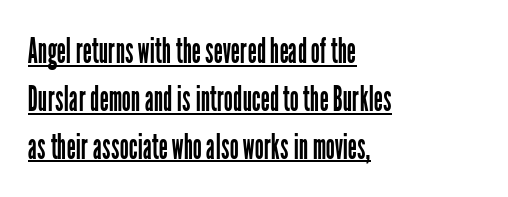
Glance below the letters and you will spot a drawn line. The designer left line spacing at the default. There is no visible air inserted between adjacent glyphs. Think of a printed novel: that variable character pitch is what you see here. Is the block centered? No — it sits flush against the left margin.
